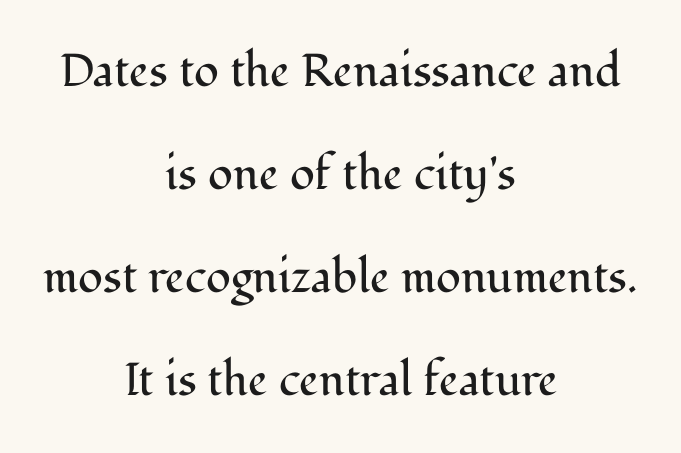
Q: Is the text bold? A: No.
Q: Is the text italic (slanted)? A: No, it is upright.
Q: Is the typeface a serif or a sans-serif typeface? A: Serif.
Q: Is the text underlined? A: No.
Q: How is the paragraph aligned? A: Centered.
Q: Is the spacing between letters normal or unusually wide? A: Normal.
Q: Is the spacing between lines tight, normal or loose? A: Loose.
Q: Width (condensed, normal, or wide)? A: Normal.
Q: Stroke contrast? A: Medium.
Q: x-height? A: Medium.
Q: Monospaced? A: No.
